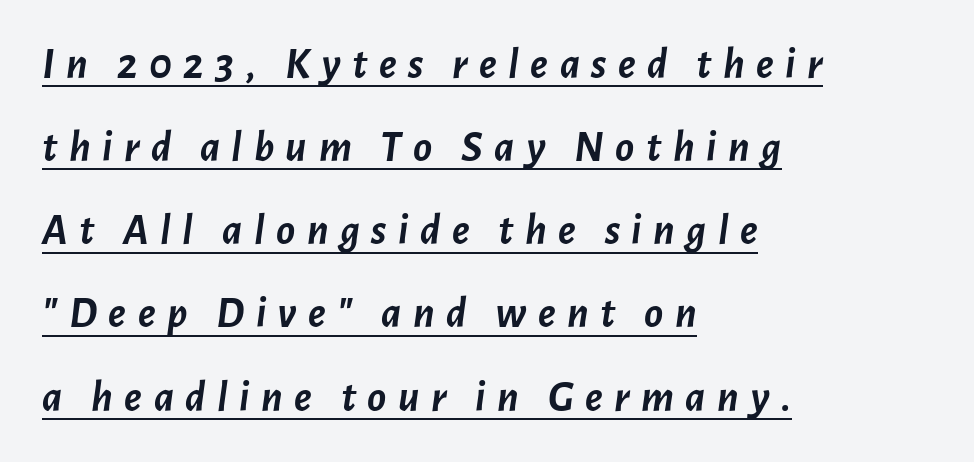
{"italic": "yes", "lean": "right", "slant_degrees": 7, "bold": "yes", "weight": "semibold", "width": "normal", "stroke_contrast": "low", "x_height": "medium", "monospaced": "no", "underline": "yes", "align": "left", "line_spacing_ratio": 1.89, "letter_spacing": "wide", "letter_spacing_em": 0.26, "glyph_px": 44}
